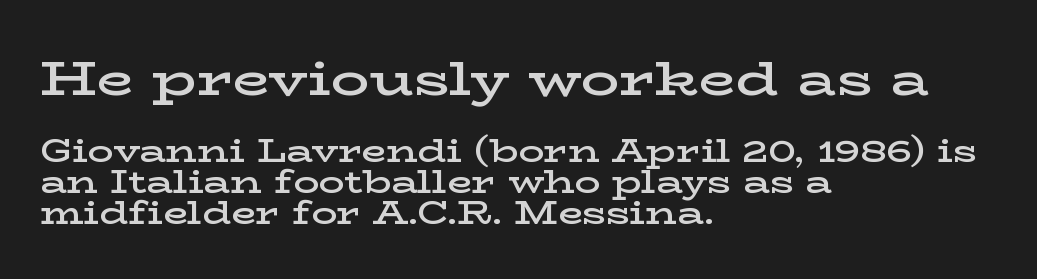
The image shows 48 px semibold, wide serif type, upright; set left-aligned, tight line spacing (0.97x), normal letter spacing, not underlined; the first (top) block is 1.5x larger; low stroke contrast and a medium x-height.
